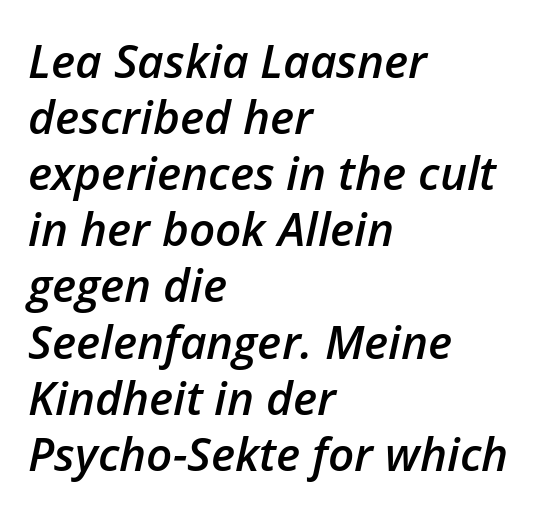
The image shows 46 px semibold type, italic (leaning right); set left-aligned, line spacing 1.22x, normal letter spacing, not underlined; low stroke contrast and a medium x-height.
